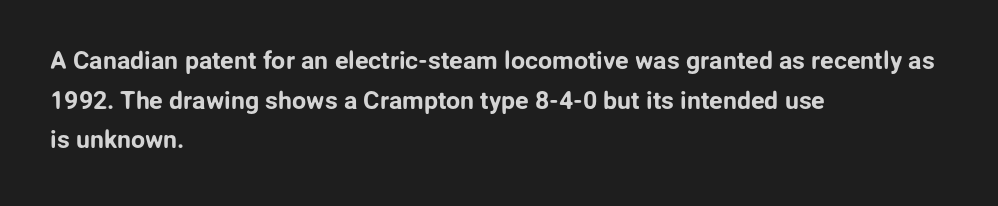
{"italic": "no", "underline": "no", "align": "left", "line_spacing": "normal", "line_spacing_ratio": 1.59, "letter_spacing": "normal", "letter_spacing_em": 0.0, "glyph_px": 25}
